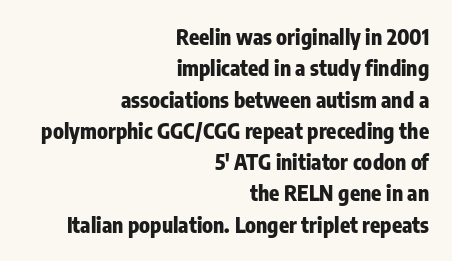
{"italic": "no", "bold": "yes", "underline": "no", "align": "right", "line_spacing": "normal", "line_spacing_ratio": 1.49, "letter_spacing": "normal", "letter_spacing_em": 0.0, "glyph_px": 21}
